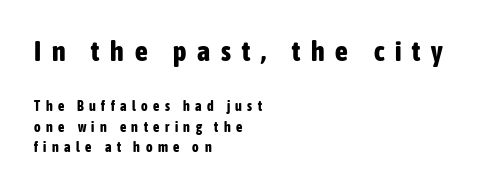
The image shows 28 px bold, condensed sans-serif type, upright; set left-aligned, normal line spacing (1.46x), unusually wide letter spacing (+0.39 em), not underlined; the first (top) block is 2.0x larger; low stroke contrast and a medium x-height.
